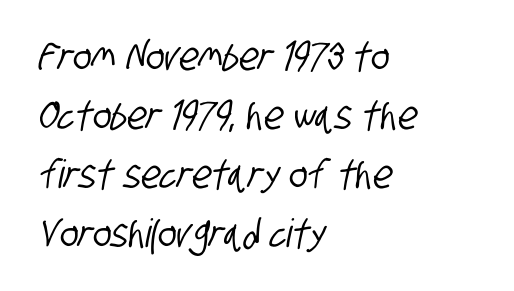
Q: Is the typeface a serif or a sans-serif typeface? A: Sans-serif.
Q: Is the text underlined? A: No.
Q: How is the paragraph aligned? A: Left-aligned.
Q: Is the spacing between letters normal or unusually wide? A: Normal.
Q: Is the spacing between lines tight, normal or loose? A: Normal.
Q: Width (condensed, normal, or wide)? A: Condensed.
Q: Stroke contrast? A: Low.
Q: x-height? A: Large.
Q: Monospaced? A: No.
